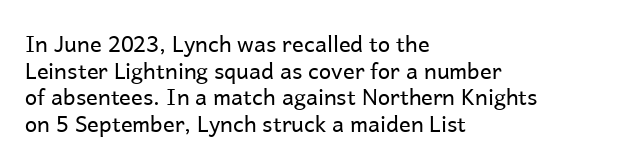
The face used here is rendered with its standard letterfit. The rag falls on the right side of this text block. The typeface has the unassuming heft of standard copy or less. Italic: no, the glyphs are upright roman.
